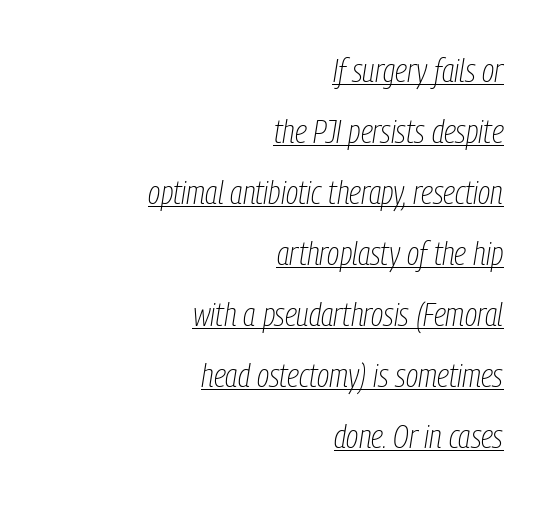
Q: Is the text bold? A: No.
Q: Is the text italic (slanted)? A: Yes, it leans right by about 9 degrees.
Q: Is the text underlined? A: Yes.
Q: How is the paragraph aligned? A: Right-aligned.
Q: Is the spacing between letters normal or unusually wide? A: Normal.
Q: Width (condensed, normal, or wide)? A: Condensed.
Q: Stroke contrast? A: Low.
Q: x-height? A: Medium.
Q: Monospaced? A: No.
